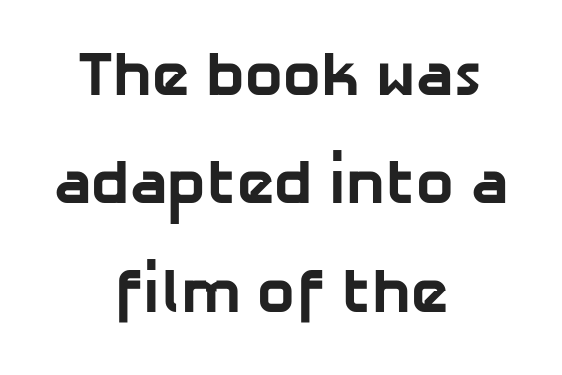
{"serif": "no", "bold": "yes", "weight": "bold", "width": "normal", "stroke_contrast": "low", "x_height": "medium", "monospaced": "no", "underline": "no", "align": "center", "line_spacing_ratio": 1.72, "letter_spacing": "normal", "letter_spacing_em": 0.0, "glyph_px": 63}
